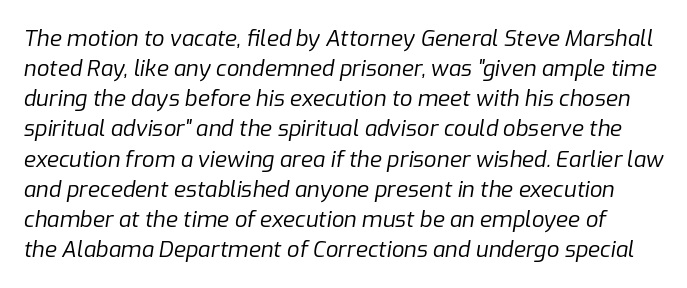
Q: Is the text bold? A: No.
Q: Is the text italic (slanted)? A: Yes, it leans right by about 9 degrees.
Q: Is the text underlined? A: No.
Q: Is the spacing between letters normal or unusually wide? A: Normal.
Q: Is the spacing between lines tight, normal or loose? A: Normal.
